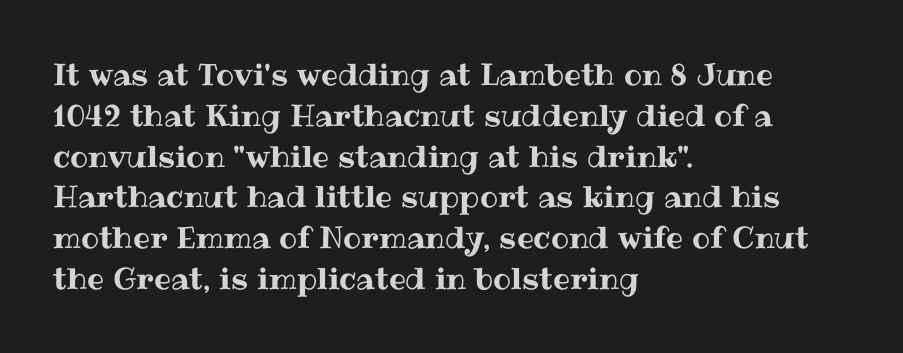
{"italic": "no", "width": "normal", "stroke_contrast": "medium", "x_height": "medium", "monospaced": "no", "underline": "no", "align": "left", "line_spacing": "normal", "line_spacing_ratio": 1.36, "letter_spacing": "normal", "letter_spacing_em": 0.0, "glyph_px": 30}
